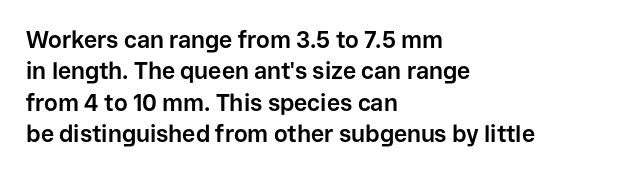
If you drew a line through each stem, it would be perfectly vertical. The face used here has the dense, thick strokes of a bold. All the whitespace from short lines collects on the right. Observe the ordinary spacing: letters are neighbours, not strangers. Rule under the text: the space is simply empty.
